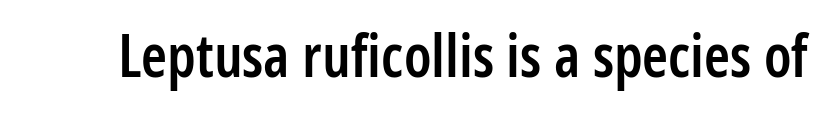
The image shows 59 px semibold, condensed sans-serif type, upright; set normal letter spacing, not underlined; low stroke contrast and a medium x-height.
